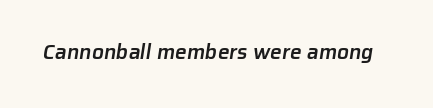
Here the glyphs are tracked normally, forming tight word shapes. Compared with an ordinary text face, these strokes are moderately heavier — a semibold. The space beneath each line is pristine and unruled.
